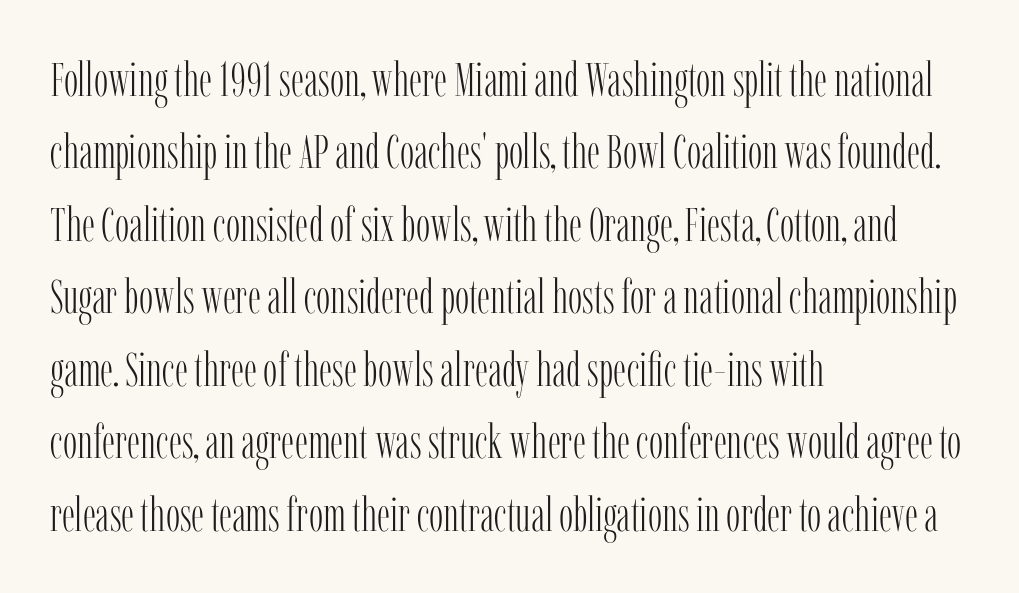
Q: Is the text bold? A: No.
Q: Is the text italic (slanted)? A: No, it is upright.
Q: Is the typeface a serif or a sans-serif typeface? A: Serif.
Q: Is the text underlined? A: No.
Q: How is the paragraph aligned? A: Left-aligned.
Q: Is the spacing between letters normal or unusually wide? A: Normal.
Q: Is the spacing between lines tight, normal or loose? A: Normal.
Q: Width (condensed, normal, or wide)? A: Condensed.
Q: Stroke contrast? A: Low.
Q: x-height? A: Medium.
Q: Monospaced? A: No.
